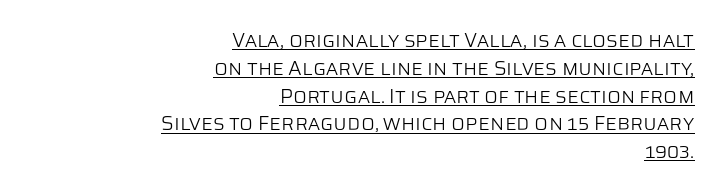
The image shows 20 px text type, upright; set right-aligned, normal line spacing (1.39x), normal letter spacing, underlined.
